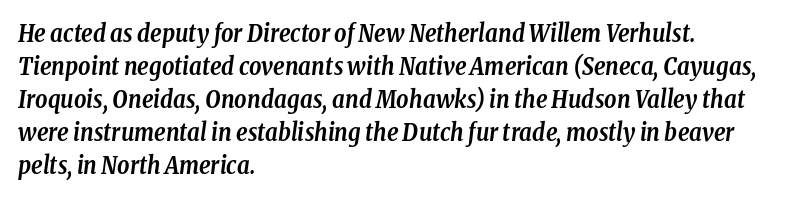
The image shows 24 px bold type, italic (leaning right); set left-aligned, normal line spacing (1.37x), normal letter spacing, not underlined.
